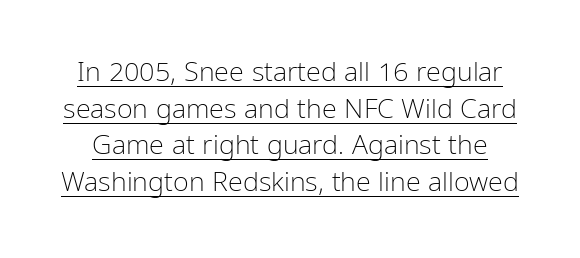
Q: Is the text bold? A: No.
Q: Is the text italic (slanted)? A: No, it is upright.
Q: Is the text underlined? A: Yes.
Q: Is the spacing between letters normal or unusually wide? A: Normal.
Q: Is the spacing between lines tight, normal or loose? A: Normal.
